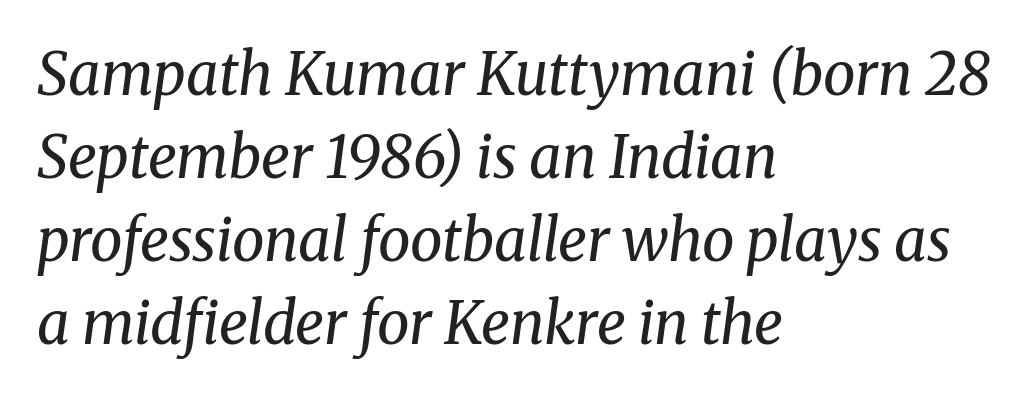
Q: Is the text bold? A: No.
Q: Is the text italic (slanted)? A: Yes, it leans right by about 8 degrees.
Q: Is the typeface a serif or a sans-serif typeface? A: Serif.
Q: Is the text underlined? A: No.
Q: How is the paragraph aligned? A: Left-aligned.
Q: Is the spacing between letters normal or unusually wide? A: Normal.
Q: Is the spacing between lines tight, normal or loose? A: Normal.
Q: Width (condensed, normal, or wide)? A: Normal.
Q: Stroke contrast? A: Medium.
Q: x-height? A: Medium.
Q: Monospaced? A: No.
